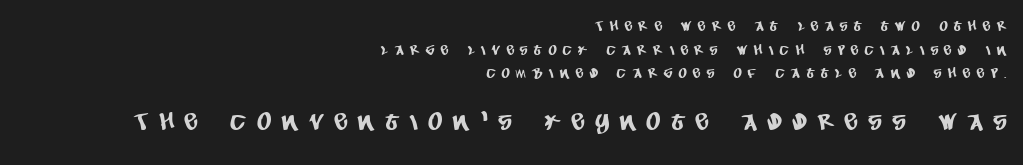
Q: Is the text underlined? A: No.
Q: How is the paragraph aligned? A: Right-aligned.
Q: Is the spacing between letters normal or unusually wide? A: Unusually wide.
Q: Is the spacing between lines tight, normal or loose? A: Normal.
Q: Which block of text is set in a larger size, the first (top) or the second (bottom)? A: The second (bottom) one.
